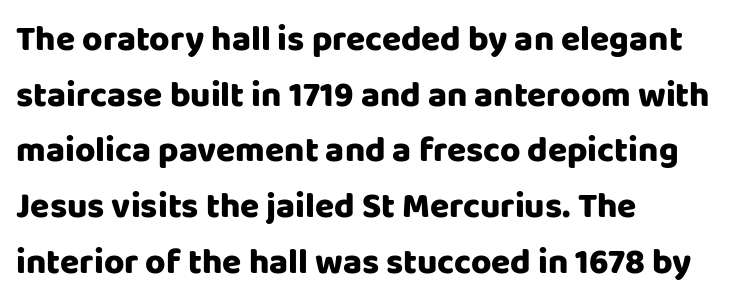
{"serif": "no", "italic": "no", "width": "normal", "stroke_contrast": "low", "x_height": "large", "monospaced": "no", "underline": "no", "align": "left", "line_spacing": "normal", "line_spacing_ratio": 1.59, "letter_spacing": "normal", "letter_spacing_em": 0.0, "glyph_px": 35}
